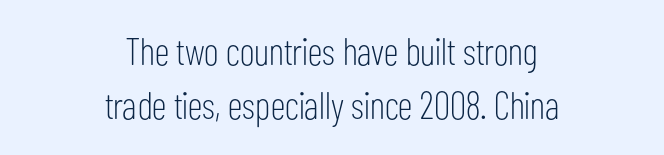
{"serif": "no", "italic": "no", "bold": "no", "weight": "light", "width": "condensed", "stroke_contrast": "low", "x_height": "medium", "monospaced": "no", "underline": "no", "align": "center", "line_spacing": "normal", "line_spacing_ratio": 1.43, "letter_spacing": "normal", "letter_spacing_em": 0.0, "glyph_px": 38}
